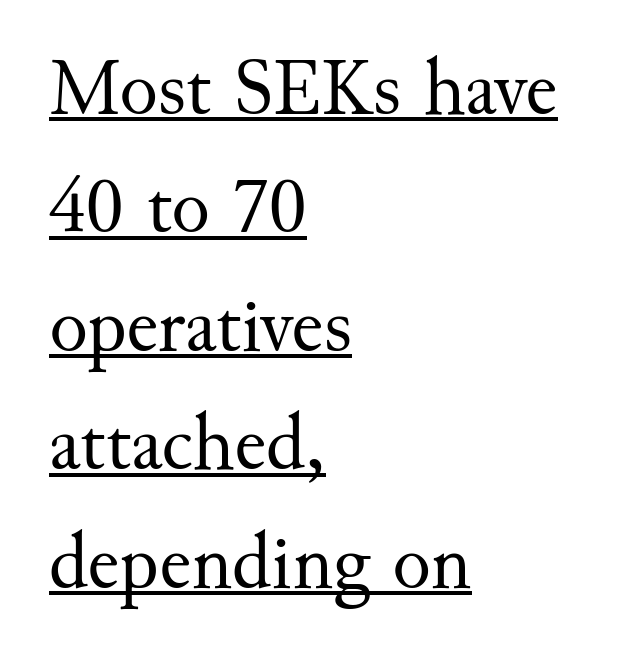
The image shows 80 px regular-weight serif type, upright; set left-aligned, normal line spacing (1.48x), normal letter spacing, underlined; medium stroke contrast and a small x-height.
